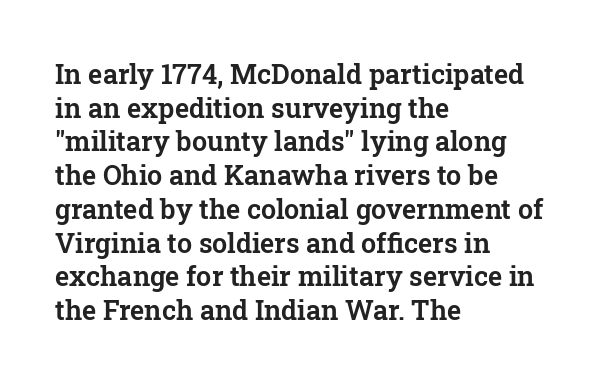
This is the regular roman posture of the typeface. Does extra space separate the letters? No, they use regular spacing. One-word summary of the alignment: left. How would I describe the line gaps? Plain and ordinary.
